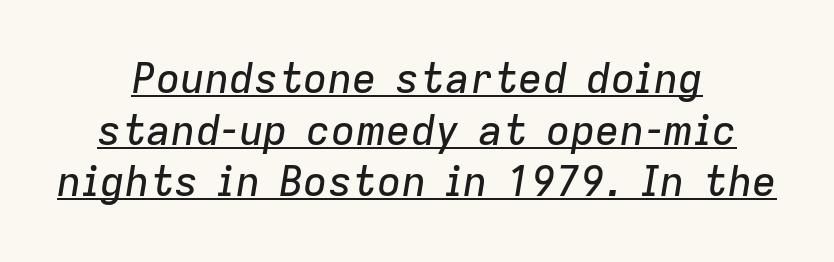
Every row of glyphs is offset so its center matches the block's center. Emphasis is given by a line drawn under the lettering. Note the varied advance widths — an 'i' is clearly narrower than an 'm'. Is the type slanted? Yes — the strokes lean at a clear angle. The tracking reads as untouched default to a designer's eye. Students, observe: this is what conventionally led text looks like.
